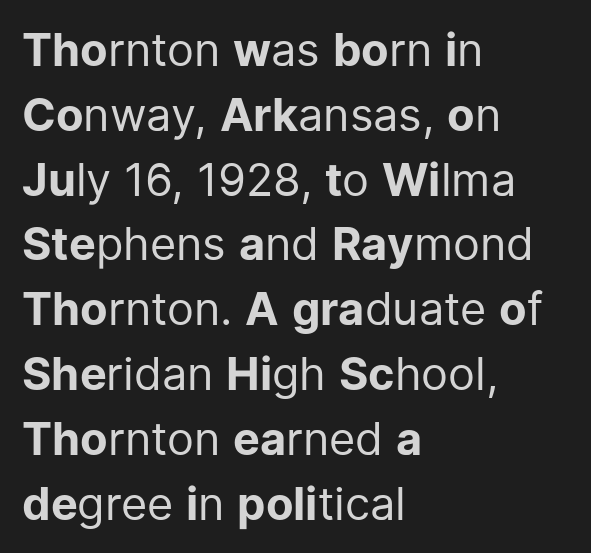
The image shows 45 px regular-weight sans-serif type, upright; set left-aligned, normal line spacing (1.44x), normal letter spacing, not underlined; low stroke contrast and a medium x-height.
